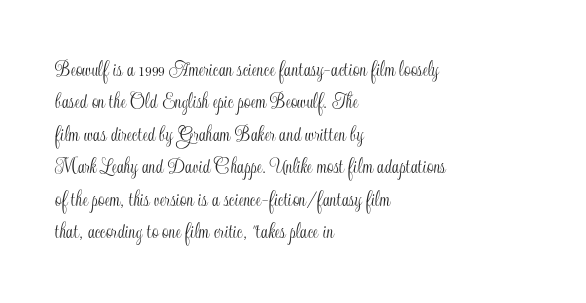
{"underline": "no", "align": "left", "line_spacing": "normal", "line_spacing_ratio": 1.41, "letter_spacing": "normal", "letter_spacing_em": 0.0, "glyph_px": 23}
